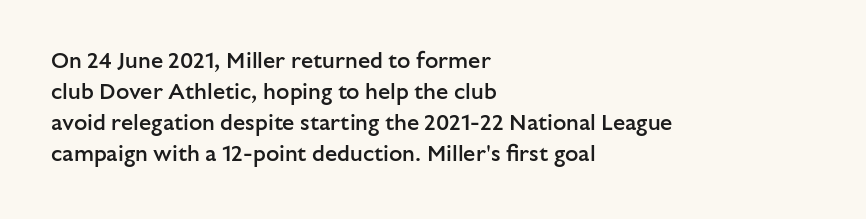
Does extra space separate the letters? No, they use regular spacing. Italic? Not at all — the glyphs are vertical. Notice how the passage keeps a crisp vertical edge on the left only. In terms of leading, this rendering sits right in the middle.
